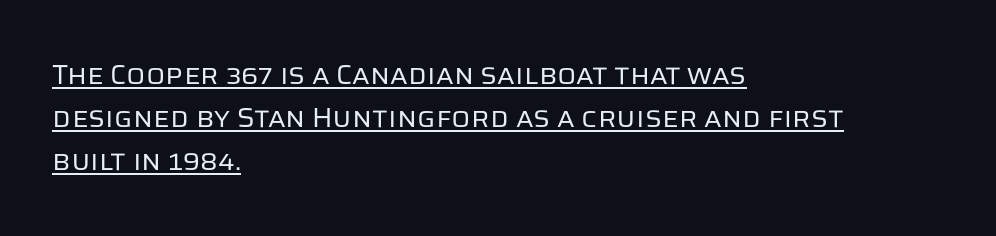
Q: Is the text bold? A: No.
Q: Is the text italic (slanted)? A: No, it is upright.
Q: Is the typeface a serif or a sans-serif typeface? A: Sans-serif.
Q: Is the text underlined? A: Yes.
Q: How is the paragraph aligned? A: Left-aligned.
Q: Is the spacing between letters normal or unusually wide? A: Normal.
Q: Is the spacing between lines tight, normal or loose? A: Normal.
Q: Width (condensed, normal, or wide)? A: Normal.
Q: Stroke contrast? A: Low.
Q: x-height? A: Large.
Q: Monospaced? A: No.
